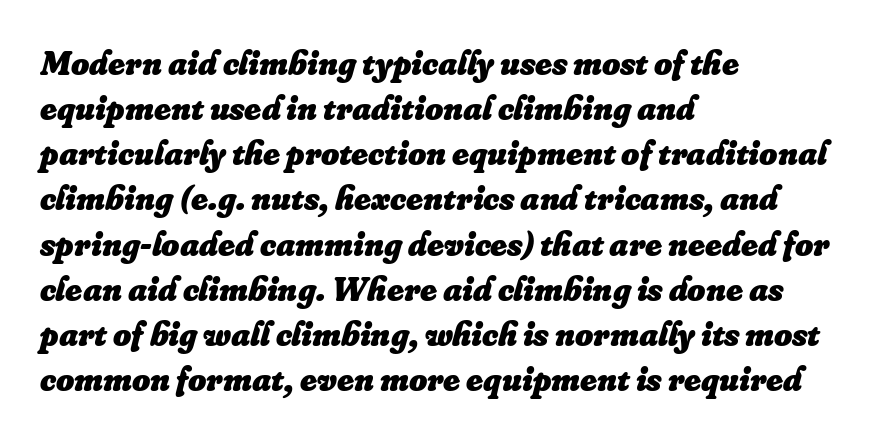
Default kerning and tracking; the words read as compact shapes. Letters rest on an invisible, unmarked baseline. Strokes here are thick enough to call this a true bold. This sample has the flowing, uneven cadence of proportional lettering.
